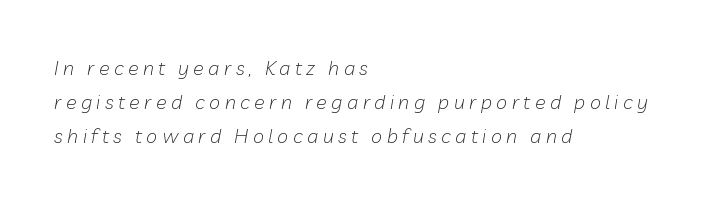
The image shows 20 px text type, italic (leaning right); set left-aligned, line spacing 1.71x, unusually wide letter spacing (+0.22 em), not underlined.
